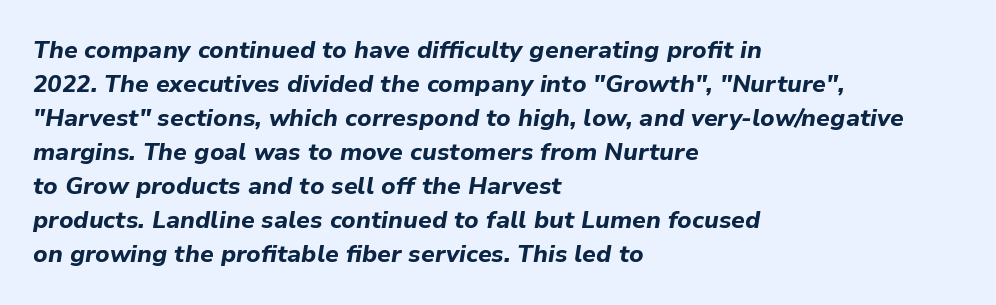
{"italic": "yes", "lean": "right", "slant_degrees": 9, "bold": "yes", "underline": "no", "align": "left", "line_spacing": "normal", "line_spacing_ratio": 1.42, "letter_spacing": "normal", "letter_spacing_em": 0.0, "glyph_px": 24}
